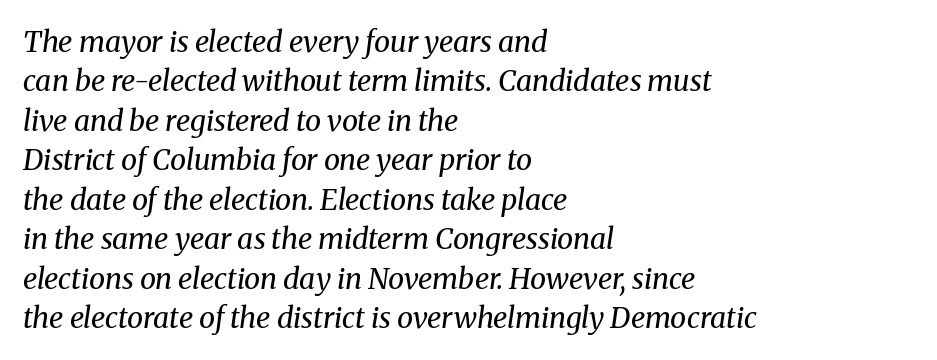
The image shows 29 px regular-weight serif type, italic (leaning right); set left-aligned, normal line spacing (1.36x), normal letter spacing, not underlined; medium stroke contrast and a medium x-height.
